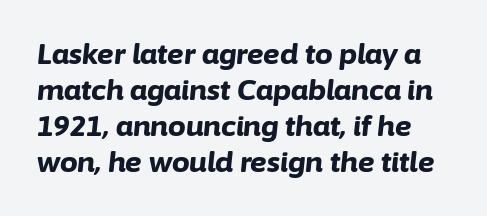
Q: Is the text bold? A: Yes.
Q: Is the text italic (slanted)? A: Yes, it leans right by about 6 degrees.
Q: Is the text underlined? A: No.
Q: Is the spacing between letters normal or unusually wide? A: Normal.
Q: Is the spacing between lines tight, normal or loose? A: Normal.
Q: Width (condensed, normal, or wide)? A: Normal.
Q: Stroke contrast? A: Low.
Q: x-height? A: Medium.
Q: Monospaced? A: No.
